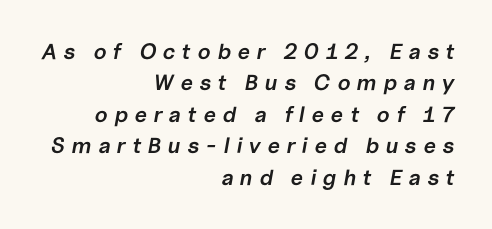
The image shows 22 px text type, italic (leaning right); set right-aligned, normal line spacing (1.43x), unusually wide letter spacing (+0.3 em), not underlined.
